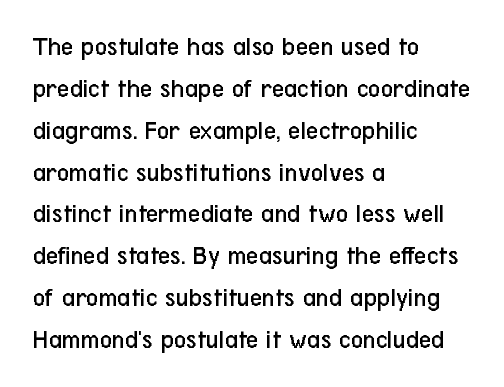
Anything drawn beneath the words? Only blank space. Each word holds together tightly as a unit, with standard inter-letter gaps. Each stroke keeps to a modest, everyday thickness or less. Normally led — the rows are evenly, conventionally spaced. In CSS terms this would be text-align: left. Does the lettering tilt? It doesn't — this is upright.
